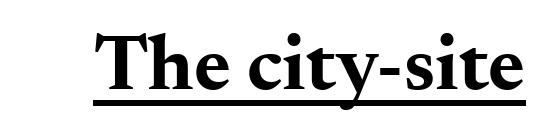
The image shows 79 px bold, wide serif type, upright; set normal letter spacing, underlined; medium stroke contrast and a small x-height.
